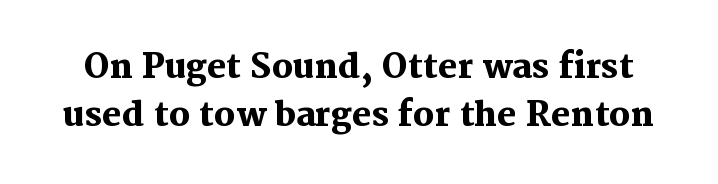
Proportional: the letters do not fall into vertical columns. Glance below the letters and you will spot only blank space. I'd call this a serif setting — the letters wear small feet. If you measured baseline to baseline, you'd find a middling distance. Every stem runs plumb, perpendicular to the baseline. Heft: maximum for text — a bold.
